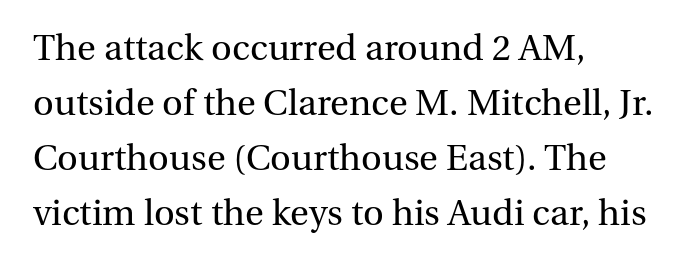
Compared with typical paragraphs, the rows here are spaced about the same. These lines are rendered in a variable-pitch font. Layout note: lines flush left. Unlike italic type, these characters show no tilt at all.
